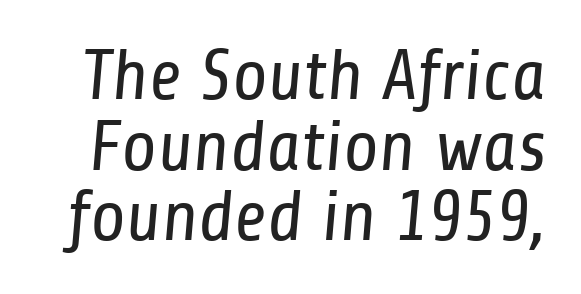
{"serif": "no", "bold": "no", "weight": "regular", "width": "condensed", "stroke_contrast": "low", "x_height": "medium", "monospaced": "no", "underline": "no", "line_spacing": "tight", "line_spacing_ratio": 0.98, "letter_spacing": "normal", "letter_spacing_em": 0.0, "glyph_px": 72}
